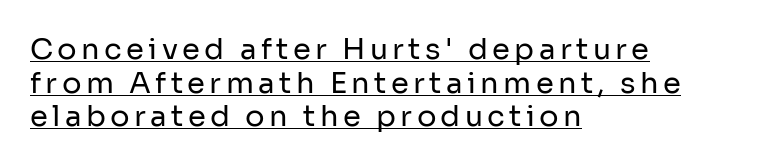
Q: Is the text bold? A: No.
Q: Is the text italic (slanted)? A: No, it is upright.
Q: Is the typeface a serif or a sans-serif typeface? A: Sans-serif.
Q: Is the text underlined? A: Yes.
Q: How is the paragraph aligned? A: Left-aligned.
Q: Width (condensed, normal, or wide)? A: Normal.
Q: Stroke contrast? A: Low.
Q: x-height? A: Medium.
Q: Monospaced? A: No.
